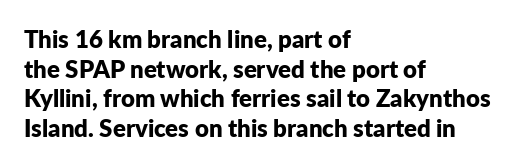
Q: Is the text bold? A: Yes.
Q: Is the text italic (slanted)? A: No, it is upright.
Q: Is the text underlined? A: No.
Q: How is the paragraph aligned? A: Left-aligned.
Q: Is the spacing between letters normal or unusually wide? A: Normal.
